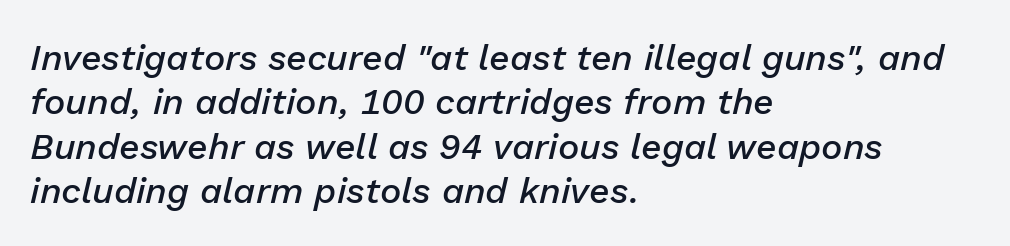
Q: Is the text bold? A: Semi-bold.
Q: Is the text italic (slanted)? A: Yes, it leans right by about 13 degrees.
Q: Is the text underlined? A: No.
Q: How is the paragraph aligned? A: Left-aligned.
Q: Is the spacing between letters normal or unusually wide? A: Normal.
Q: Width (condensed, normal, or wide)? A: Normal.
Q: Stroke contrast? A: Low.
Q: x-height? A: Medium.
Q: Monospaced? A: No.
